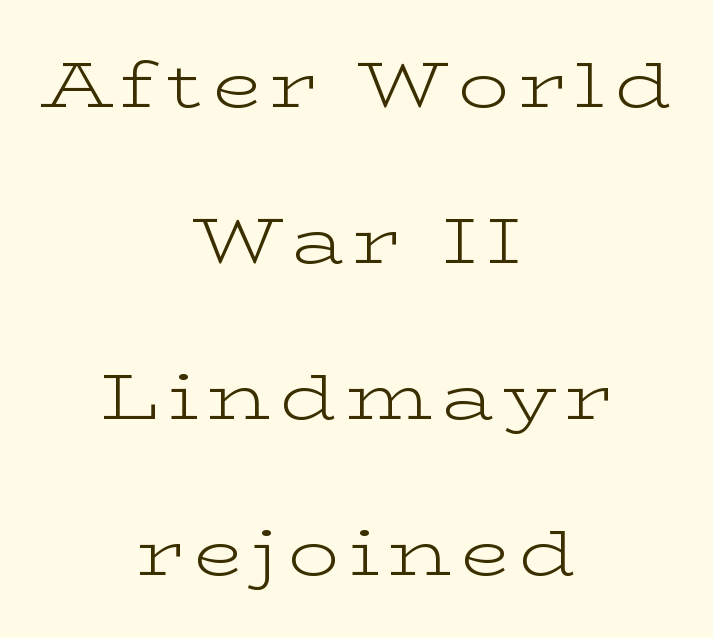
Q: Is the text bold? A: No.
Q: Is the text italic (slanted)? A: No, it is upright.
Q: Is the typeface a serif or a sans-serif typeface? A: Serif.
Q: Is the text underlined? A: No.
Q: How is the paragraph aligned? A: Centered.
Q: Is the spacing between lines tight, normal or loose? A: Loose.
Q: Width (condensed, normal, or wide)? A: Wide.
Q: Stroke contrast? A: Low.
Q: x-height? A: Medium.
Q: Monospaced? A: No.
